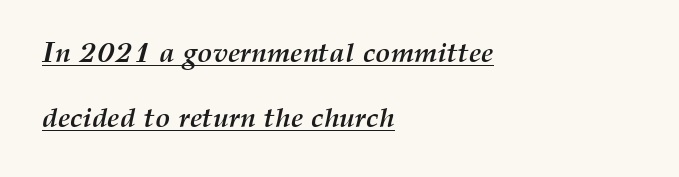
Q: Is the text bold? A: Yes.
Q: Is the text italic (slanted)? A: Yes, it leans right by about 12 degrees.
Q: Is the text underlined? A: Yes.
Q: How is the paragraph aligned? A: Left-aligned.
Q: Is the spacing between letters normal or unusually wide? A: Normal.
Q: Is the spacing between lines tight, normal or loose? A: Loose.
Q: Width (condensed, normal, or wide)? A: Normal.
Q: Stroke contrast? A: Medium.
Q: x-height? A: Medium.
Q: Monospaced? A: No.
